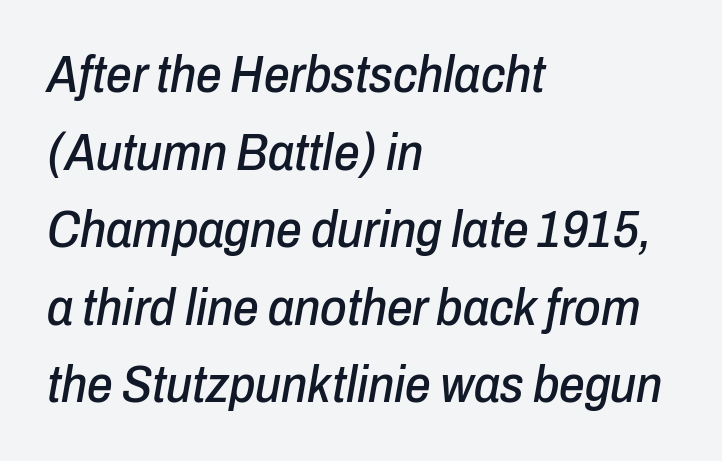
Q: Is the text italic (slanted)? A: Yes, it leans right by about 10 degrees.
Q: Is the text underlined? A: No.
Q: How is the paragraph aligned? A: Left-aligned.
Q: Is the spacing between letters normal or unusually wide? A: Normal.
Q: Is the spacing between lines tight, normal or loose? A: Normal.
Q: Width (condensed, normal, or wide)? A: Condensed.
Q: Stroke contrast? A: Low.
Q: x-height? A: Medium.
Q: Monospaced? A: No.
